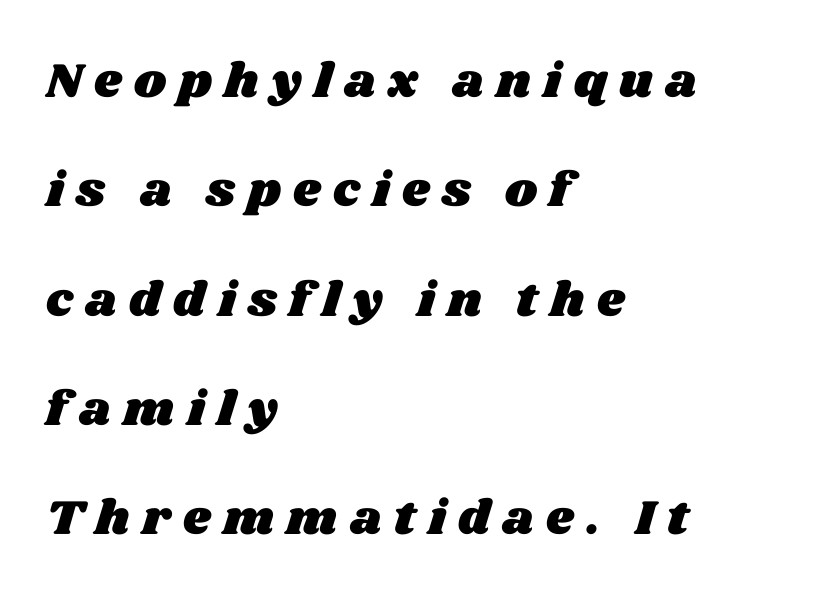
Varying glyph widths throughout — classic text-font behaviour. Airy leading. Display-style spreading of the glyphs; the letterfit is very open. Underlining? Definitely not there. Short and long lines alike share a common starting point at left.
